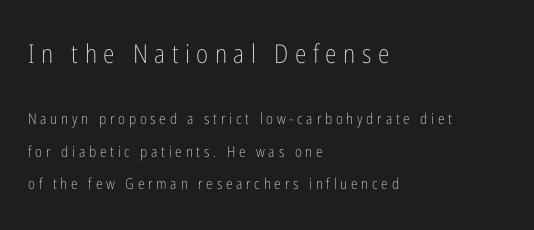
Q: Is the text bold? A: No.
Q: Is the text italic (slanted)? A: No, it is upright.
Q: Is the text underlined? A: No.
Q: How is the paragraph aligned? A: Left-aligned.
Q: Is the spacing between letters normal or unusually wide? A: Unusually wide.
Q: Is the spacing between lines tight, normal or loose? A: Loose.
Q: Which block of text is set in a larger size, the first (top) or the second (bottom)? A: The first (top) one.
